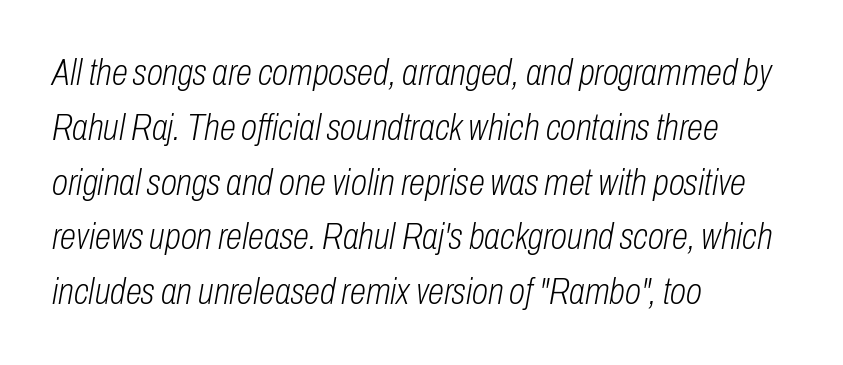
Spacing between characters is what you'd get straight out of the box. A typesetter would mark this as italic. The foot of each line stays bare and open. The setting favours the left margin, as ordinary paragraphs usually do. The rows are spaced the way most documents space them. Nothing heavy about these letters — not bold at all.
